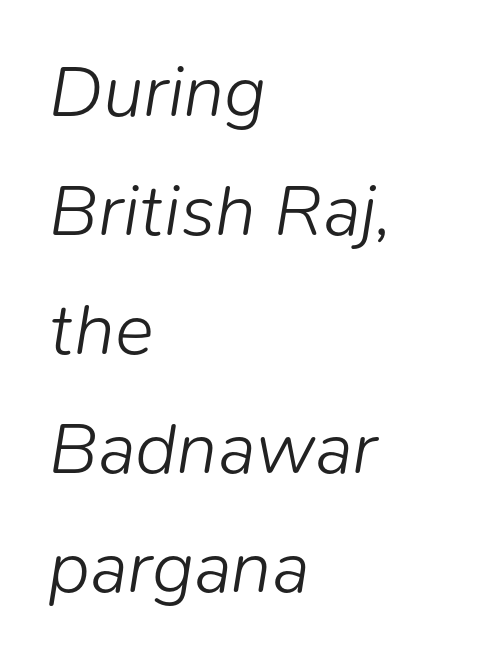
The image shows 73 px light type, italic (leaning right); set left-aligned, normal line spacing (1.63x), normal letter spacing, not underlined; low stroke contrast and a medium x-height.
